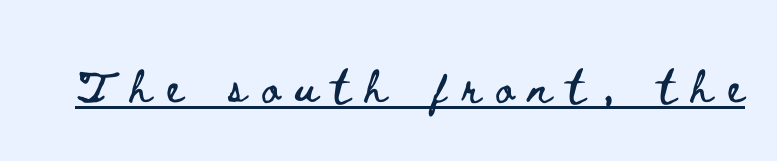
Q: Is the text italic (slanted)? A: Yes.
Q: Is the text underlined? A: Yes.
Q: Is the spacing between letters normal or unusually wide? A: Unusually wide.
Q: Width (condensed, normal, or wide)? A: Wide.
Q: Stroke contrast? A: Low.
Q: x-height? A: Small.
Q: Monospaced? A: No.
